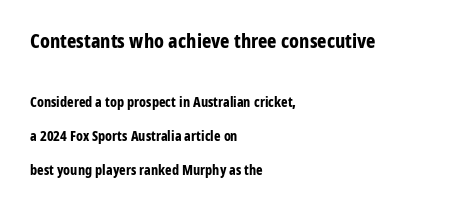
The image shows 20 px bold type, upright; set left-aligned, loose line spacing (2.41x), normal letter spacing, not underlined; the first (top) block is 1.43x larger.
